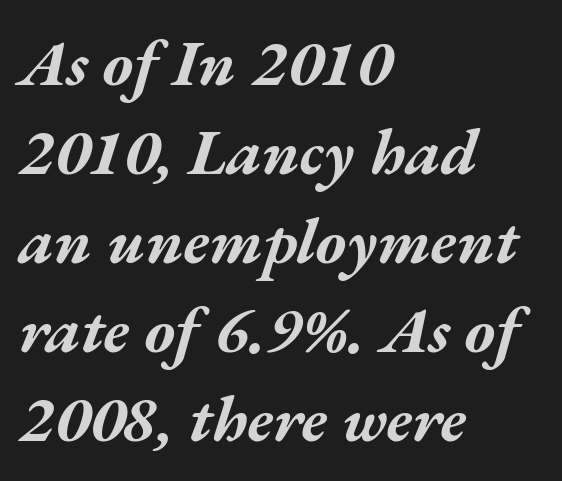
{"italic": "yes", "lean": "right", "slant_degrees": 17, "bold": "yes", "weight": "bold", "width": "wide", "stroke_contrast": "medium", "x_height": "medium", "monospaced": "no", "underline": "no", "align": "left", "line_spacing": "normal", "line_spacing_ratio": 1.37, "letter_spacing": "normal", "letter_spacing_em": 0.0, "glyph_px": 65}
